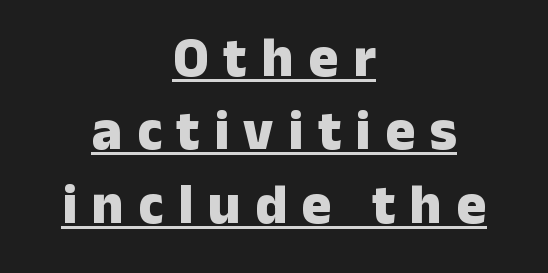
The image shows 56 px heavy sans-serif type, upright; set centered, normal line spacing (1.31x), unusually wide letter spacing (+0.26 em), underlined; low stroke contrast and a medium x-height.
